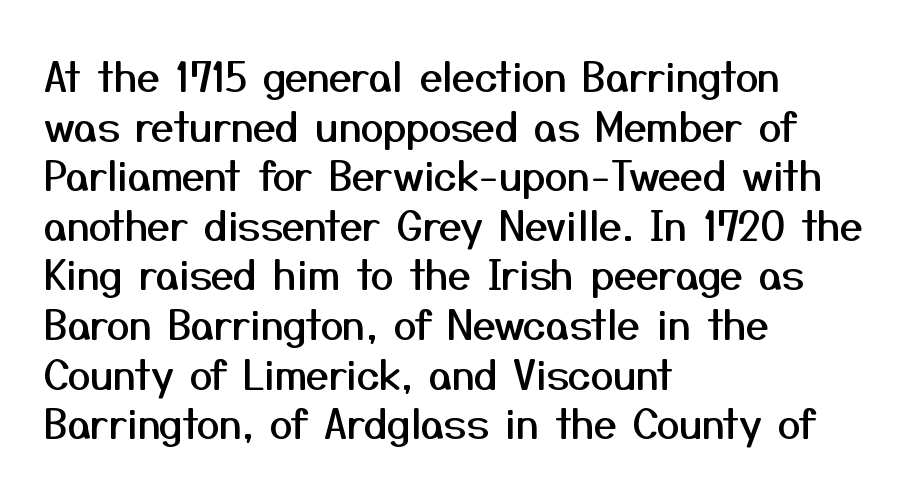
{"serif": "no", "italic": "no", "width": "normal", "stroke_contrast": "medium", "x_height": "medium", "monospaced": "no", "underline": "no", "align": "left", "line_spacing_ratio": 1.21, "letter_spacing": "normal", "letter_spacing_em": 0.0, "glyph_px": 41}
